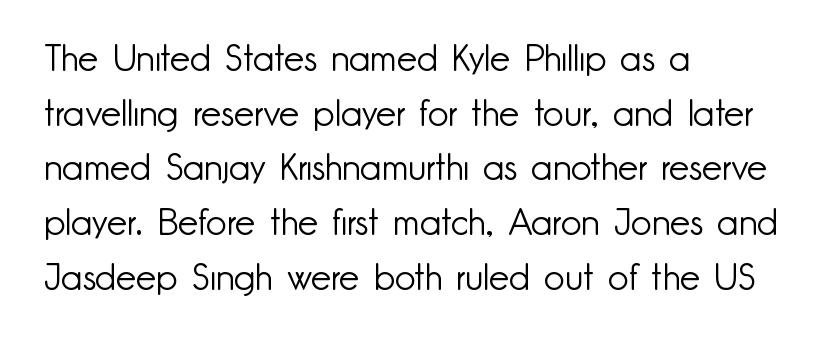
Q: Is the text bold? A: No.
Q: Is the text italic (slanted)? A: No, it is upright.
Q: Is the typeface a serif or a sans-serif typeface? A: Sans-serif.
Q: Is the text underlined? A: No.
Q: How is the paragraph aligned? A: Left-aligned.
Q: Is the spacing between letters normal or unusually wide? A: Normal.
Q: Is the spacing between lines tight, normal or loose? A: Normal.
Q: Width (condensed, normal, or wide)? A: Normal.
Q: Stroke contrast? A: Low.
Q: x-height? A: Small.
Q: Monospaced? A: No.
